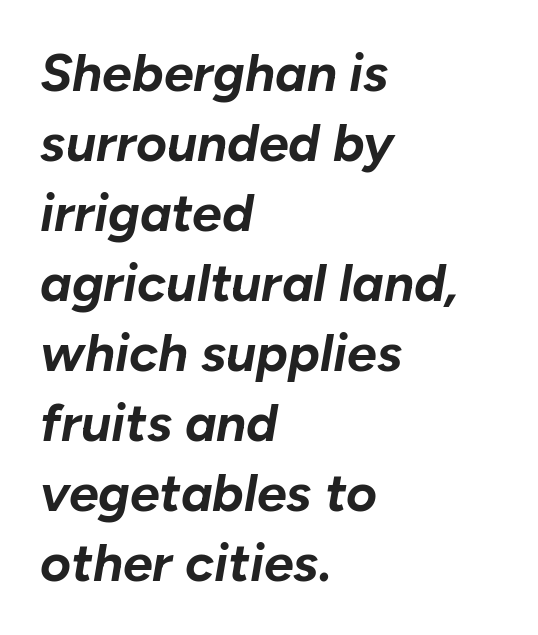
Note the varied advance widths — an 'i' is clearly narrower than an 'm'. Line beginnings align vertically; line endings do not. Designer's note — italics engaged. The passage shown stacks its lines at a standard gap. Underlining? Definitely not there. Typesetter's note: full bold, strokes at maximum text heaviness.
